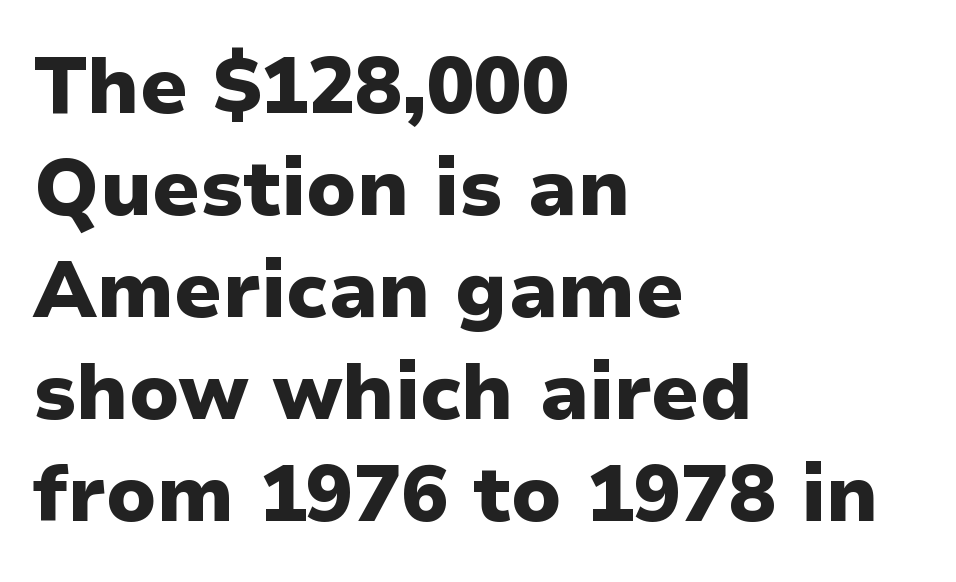
The image shows 79 px heavy sans-serif type, upright; set left-aligned, normal line spacing (1.29x), normal letter spacing, not underlined; low stroke contrast and a medium x-height.
